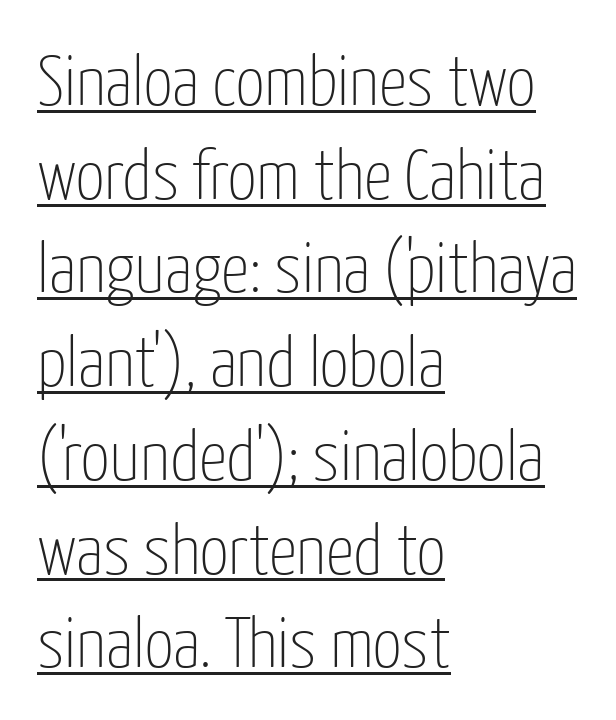
Is the type heavy? It reads as light-to-regular instead. Posture: straight, roman, zero tilt. The rendering uses natural spacing where letterforms have individual widths. The rendering uses the underline text-decoration. Regarding leading, the lines here are spaced in the standard way.
